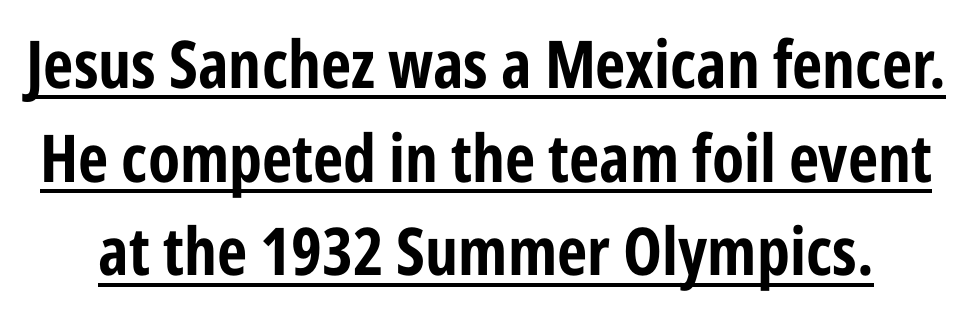
The image shows 66 px bold, condensed sans-serif type, upright; set normal line spacing (1.42x), normal letter spacing, underlined; low stroke contrast and a medium x-height.
